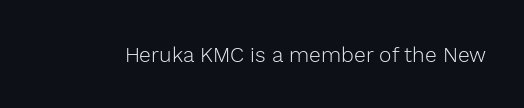
The passage shown is not underscored anywhere. The font's upright variant was chosen for this text. Stems here are at most as thick as an everyday book face. Observe the ordinary spacing: letters are neighbours, not strangers.
